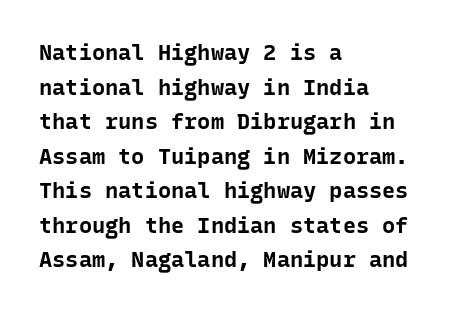
This sample uses an upright cut, with every glyph sitting square on the baseline. Whoever set this chose a conventional vertical rhythm. Students, note that the glyphs here touch the page at normal intervals. Strokes here are thick enough to call this a true bold.
